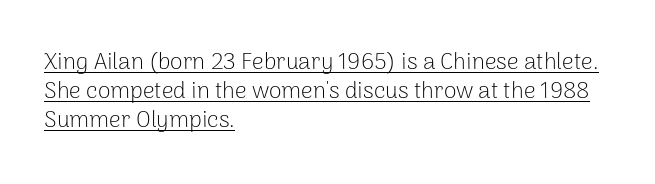
{"italic": "no", "bold": "no", "underline": "yes", "align": "left", "line_spacing": "normal", "line_spacing_ratio": 1.26, "letter_spacing": "normal", "letter_spacing_em": 0.0, "glyph_px": 23}
